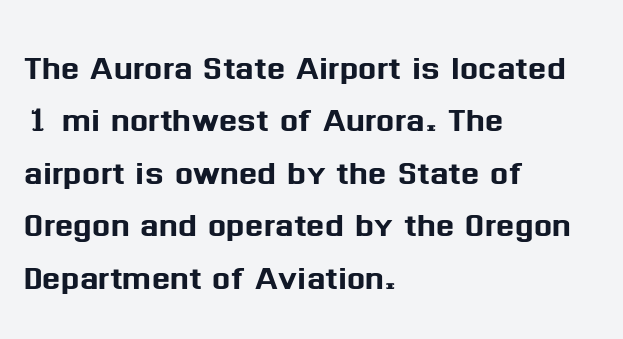
The image shows 43 px sans-serif type, upright; set left-aligned, line spacing 1.22x, normal letter spacing, not underlined; medium stroke contrast and a medium x-height.
